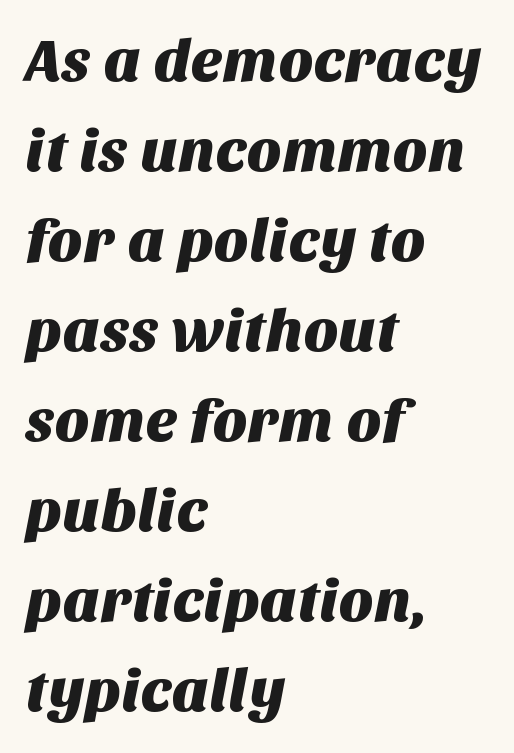
The image shows 60 px sans-serif type; set left-aligned, normal line spacing (1.5x), normal letter spacing, not underlined; medium stroke contrast and a large x-height.
